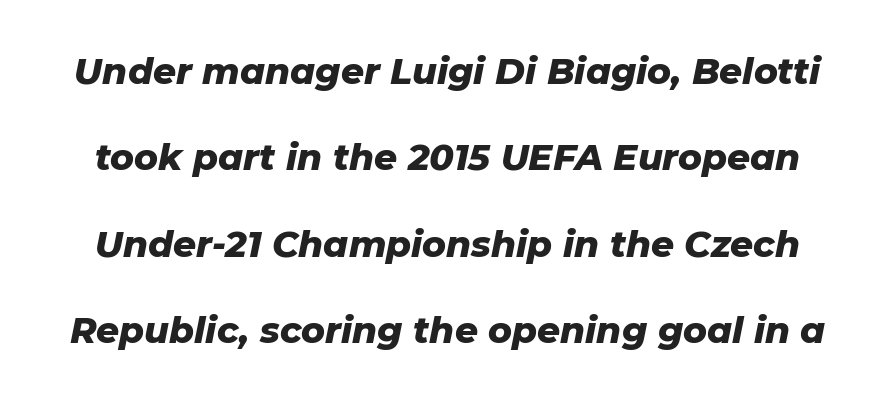
{"italic": "yes", "lean": "right", "slant_degrees": 11, "bold": "yes", "weight": "heavy", "width": "normal", "stroke_contrast": "low", "x_height": "medium", "monospaced": "no", "underline": "no", "line_spacing": "loose", "line_spacing_ratio": 2.4, "letter_spacing": "normal", "letter_spacing_em": 0.0, "glyph_px": 36}
